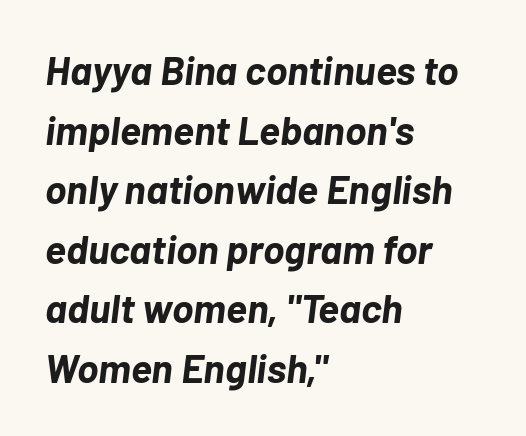
The gap between lines stays unmarked. Alignment: flush left. In terms of posture, this sample is oblique. Looks like regular typesetting: each glyph gets only the width it needs. Students, note that the glyphs here touch the page at normal intervals.
